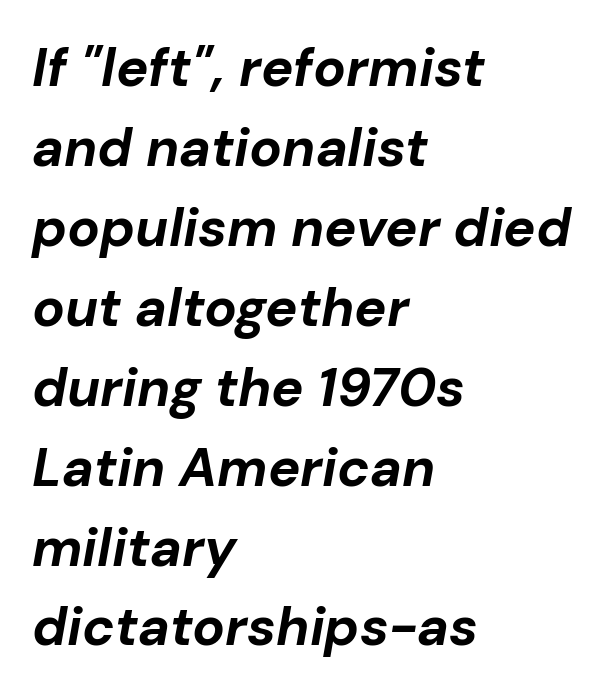
{"italic": "yes", "lean": "right", "slant_degrees": 10, "bold": "yes", "weight": "bold", "width": "normal", "stroke_contrast": "low", "x_height": "medium", "monospaced": "no", "underline": "no", "align": "left", "line_spacing": "normal", "line_spacing_ratio": 1.48, "letter_spacing": "normal", "letter_spacing_em": 0.0, "glyph_px": 54}
